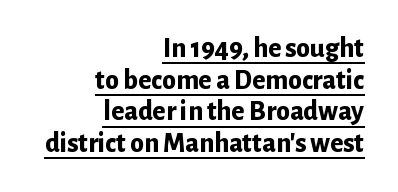
The type is set solid horizontally, with unmodified tracking. The block of text is dense from top to bottom, with scant space between rows. Each letter's strokes conclude bluntly, with no projecting serifs. Is there any slant? The stems are plumb. Look at the stroke-to-counter ratio: heavy, a bold.
